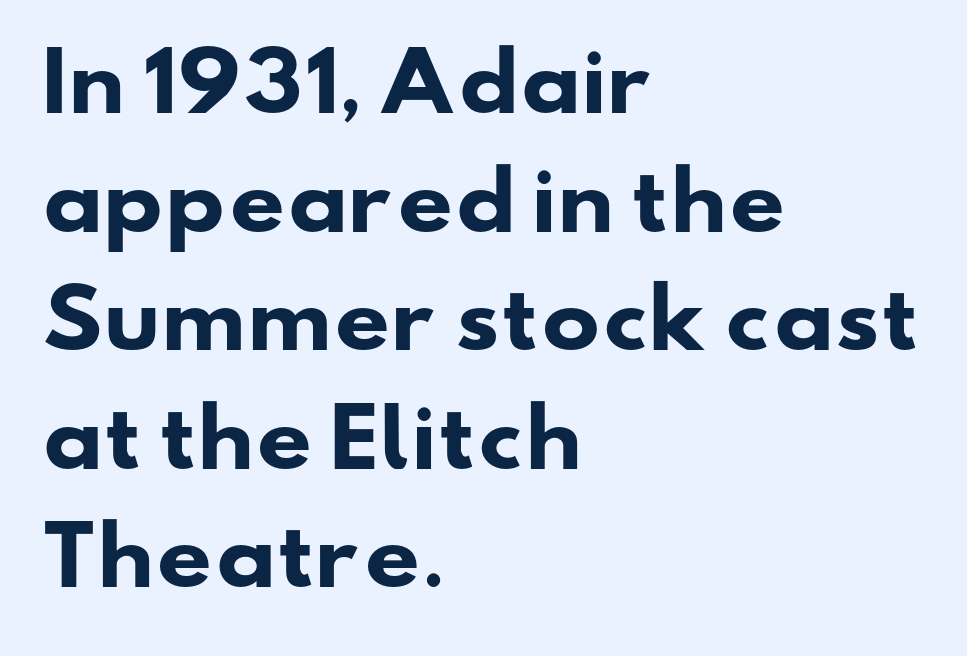
{"serif": "no", "bold": "yes", "weight": "heavy", "width": "wide", "stroke_contrast": "low", "x_height": "small", "monospaced": "no", "underline": "no", "align": "left", "line_spacing": "normal", "line_spacing_ratio": 1.52, "letter_spacing": "normal", "letter_spacing_em": 0.0, "glyph_px": 78}
